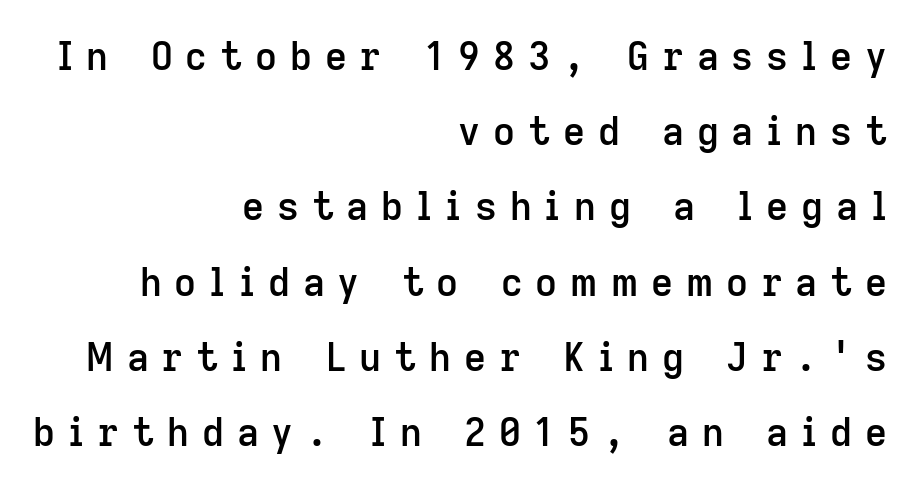
{"serif": "no", "italic": "no", "bold": "semi", "weight": "semibold", "width": "normal", "stroke_contrast": "low", "x_height": "medium", "monospaced": "no", "underline": "no", "align": "right", "line_spacing": "loose", "line_spacing_ratio": 1.98, "letter_spacing": "wide", "letter_spacing_em": 0.34, "glyph_px": 38}
